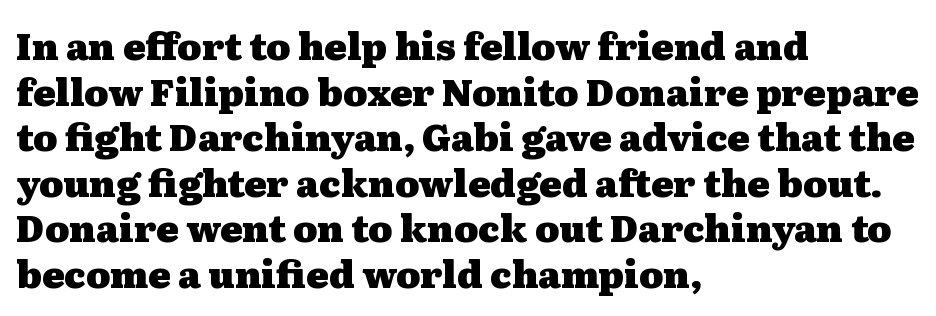
Q: Is the text bold? A: Yes.
Q: Is the text italic (slanted)? A: No, it is upright.
Q: Is the typeface a serif or a sans-serif typeface? A: Serif.
Q: Is the text underlined? A: No.
Q: How is the paragraph aligned? A: Left-aligned.
Q: Is the spacing between letters normal or unusually wide? A: Normal.
Q: Width (condensed, normal, or wide)? A: Wide.
Q: Stroke contrast? A: Medium.
Q: x-height? A: Medium.
Q: Monospaced? A: No.
